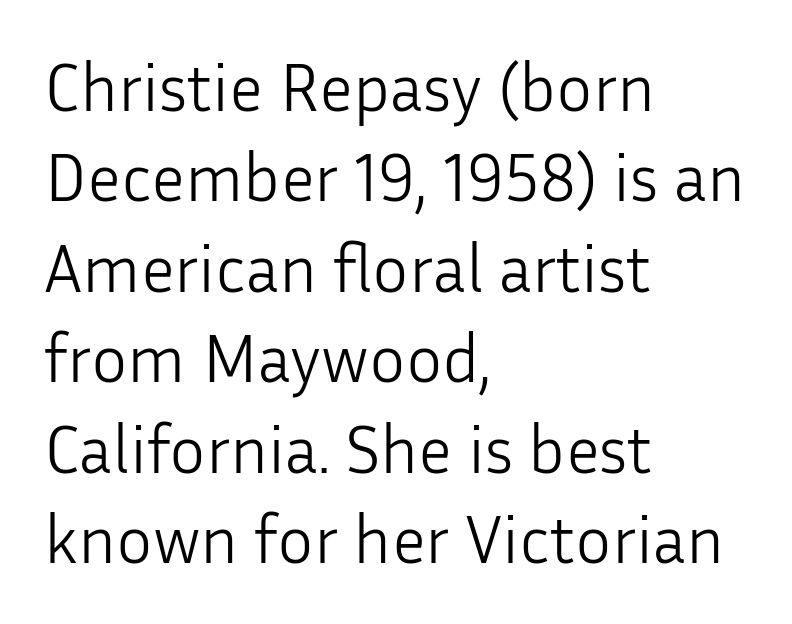
{"serif": "no", "italic": "no", "bold": "no", "weight": "light", "width": "normal", "stroke_contrast": "low", "x_height": "medium", "monospaced": "no", "underline": "no", "align": "left", "line_spacing": "normal", "line_spacing_ratio": 1.33, "letter_spacing": "normal", "letter_spacing_em": 0.0, "glyph_px": 68}
